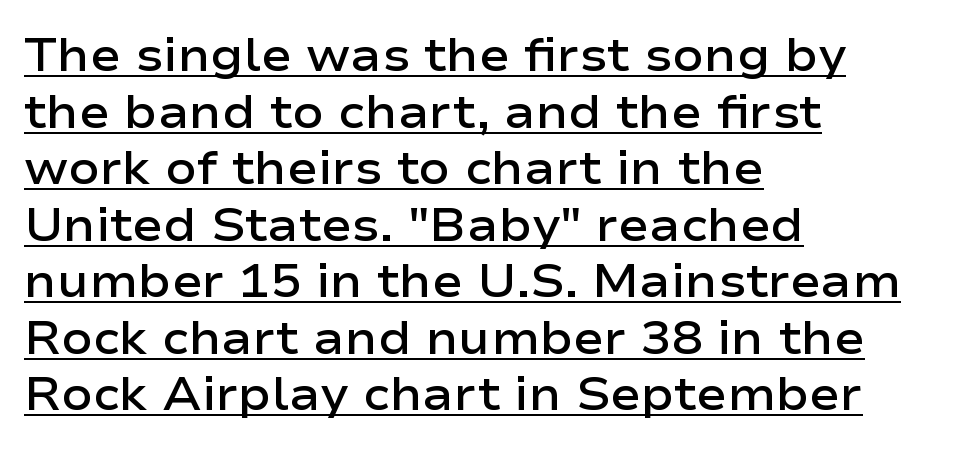
{"serif": "no", "italic": "no", "bold": "semi", "weight": "semibold", "width": "wide", "stroke_contrast": "low", "x_height": "medium", "monospaced": "no", "underline": "yes", "align": "left", "line_spacing_ratio": 1.23, "letter_spacing": "normal", "letter_spacing_em": 0.0, "glyph_px": 46}
